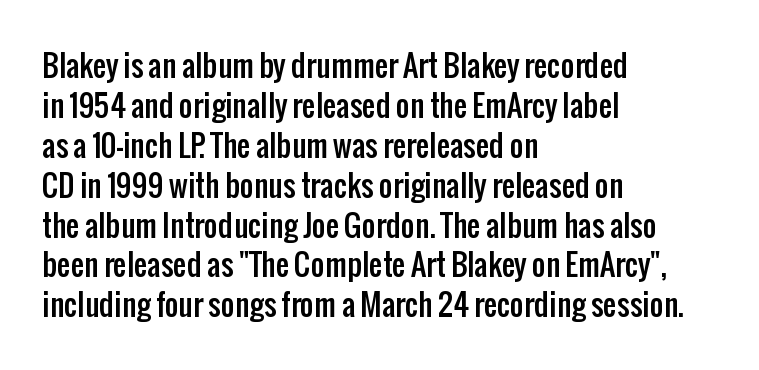
The image shows 30 px condensed sans-serif type, upright; set left-aligned, normal line spacing (1.33x), normal letter spacing, not underlined; low stroke contrast and a medium x-height.
